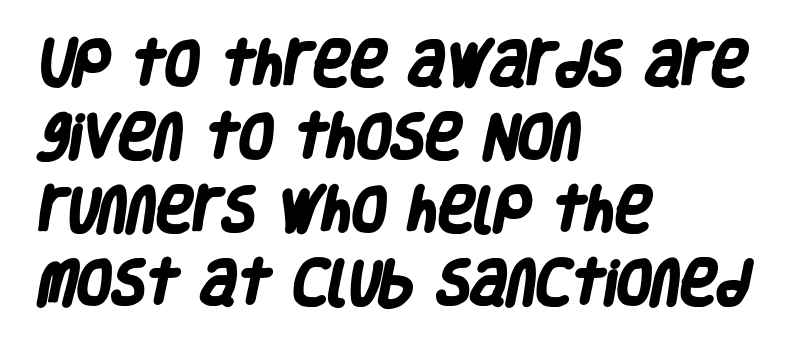
{"serif": "no", "bold": "yes", "weight": "heavy", "width": "condensed", "stroke_contrast": "low", "x_height": "large", "monospaced": "no", "underline": "no", "align": "left", "line_spacing": "normal", "line_spacing_ratio": 1.46, "letter_spacing": "normal", "letter_spacing_em": 0.0, "glyph_px": 50}
